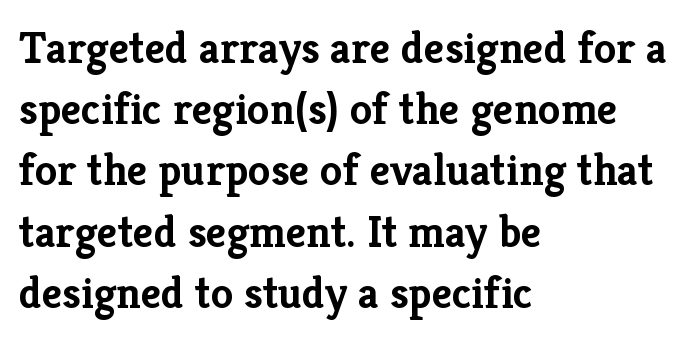
Q: Is the text bold? A: Yes.
Q: Is the text italic (slanted)? A: No, it is upright.
Q: Is the typeface a serif or a sans-serif typeface? A: Serif.
Q: Is the text underlined? A: No.
Q: How is the paragraph aligned? A: Left-aligned.
Q: Is the spacing between letters normal or unusually wide? A: Normal.
Q: Is the spacing between lines tight, normal or loose? A: Normal.
Q: Width (condensed, normal, or wide)? A: Normal.
Q: Stroke contrast? A: Low.
Q: x-height? A: Medium.
Q: Monospaced? A: No.
